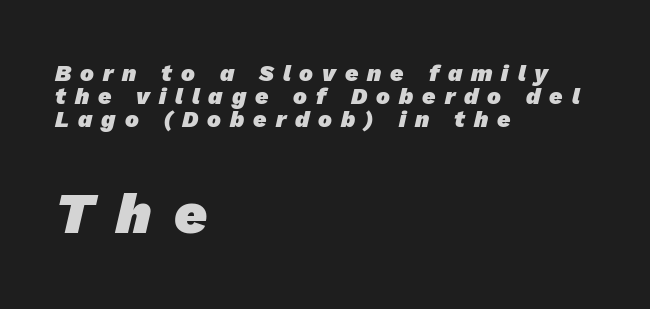
{"serif": "no", "bold": "yes", "weight": "heavy", "width": "normal", "stroke_contrast": "low", "x_height": "medium", "monospaced": "no", "underline": "no", "align": "left", "line_spacing": "tight", "line_spacing_ratio": 1.01, "letter_spacing": "wide", "letter_spacing_em": 0.39, "larger_block": "second", "size_ratio": 2.48, "glyph_px": 57}
